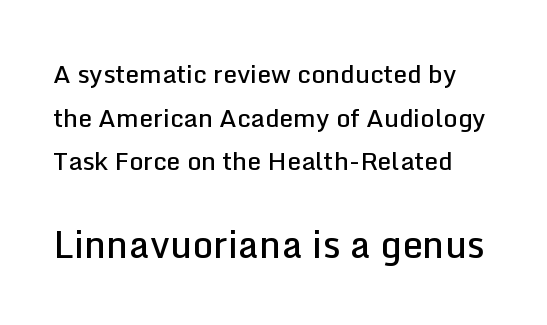
{"serif": "no", "italic": "no", "bold": "semi", "weight": "semibold", "width": "normal", "stroke_contrast": "low", "x_height": "medium", "monospaced": "no", "underline": "no", "line_spacing_ratio": 1.75, "letter_spacing": "normal", "letter_spacing_em": 0.0, "larger_block": "second", "size_ratio": 1.48, "glyph_px": 37}
